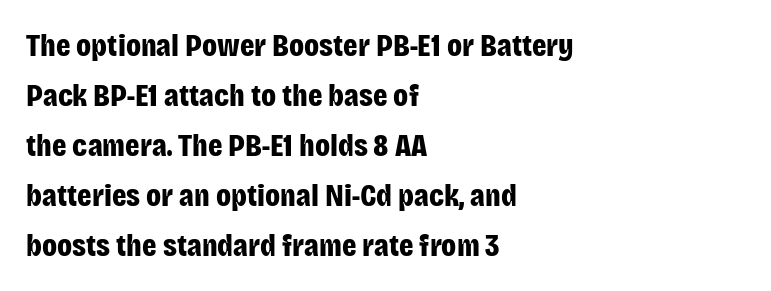
Q: Is the text bold? A: Yes.
Q: Is the text italic (slanted)? A: No, it is upright.
Q: Is the typeface a serif or a sans-serif typeface? A: Sans-serif.
Q: Is the text underlined? A: No.
Q: How is the paragraph aligned? A: Left-aligned.
Q: Is the spacing between letters normal or unusually wide? A: Normal.
Q: Is the spacing between lines tight, normal or loose? A: Normal.
Q: Width (condensed, normal, or wide)? A: Condensed.
Q: Stroke contrast? A: Low.
Q: x-height? A: Large.
Q: Monospaced? A: No.
